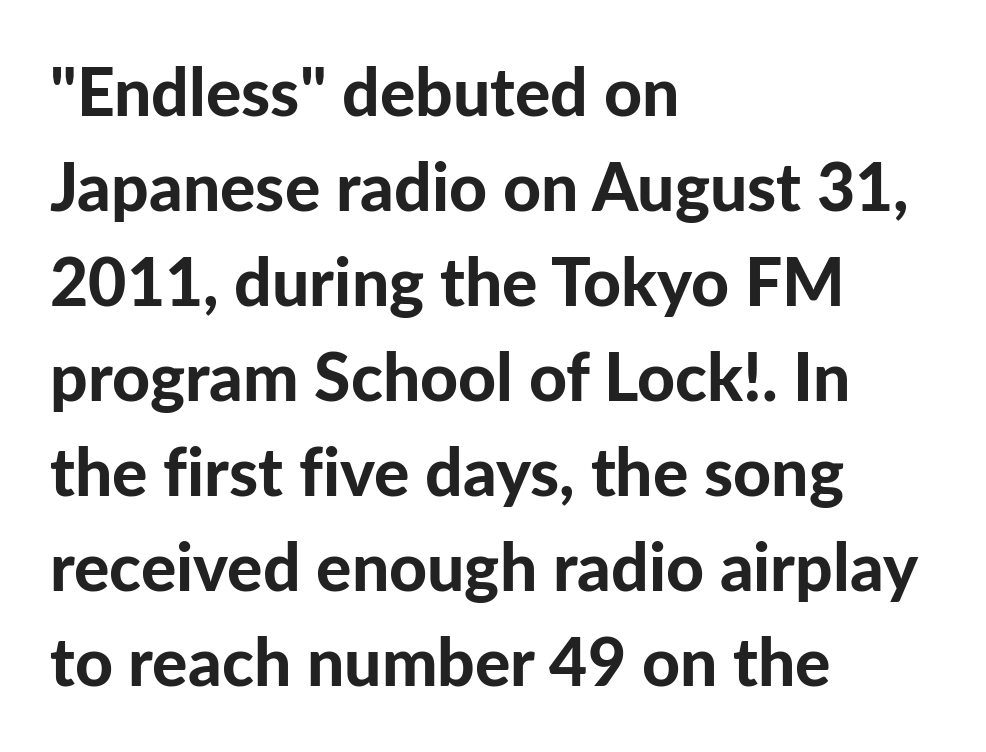
The letters stand upright; this is a roman face. This sample has the flowing, uneven cadence of proportional lettering. Look at the bottom of the vertical strokes: they stop flat, with no serifs. Look at the stroke-to-counter ratio: heavy, a bold.
